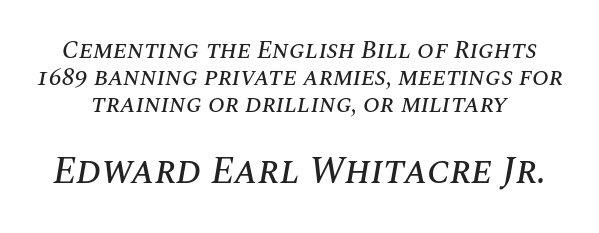
The image shows 38 px text type, italic (leaning right); set tight line spacing (1.08x), normal letter spacing, not underlined; the second (bottom) block is 1.52x larger; medium stroke contrast and a large x-height.
